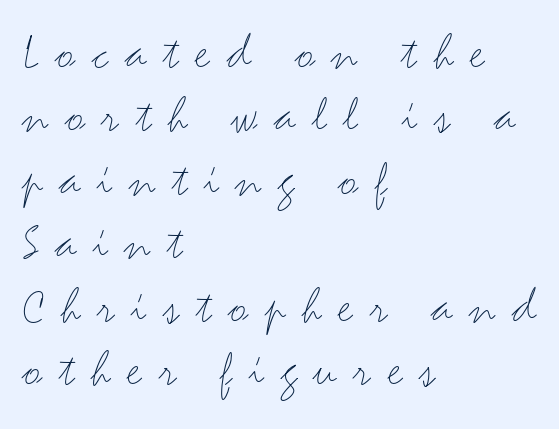
Q: Is the text bold? A: No.
Q: Is the text italic (slanted)? A: Yes.
Q: Is the typeface a serif or a sans-serif typeface? A: Sans-serif.
Q: Is the text underlined? A: No.
Q: How is the paragraph aligned? A: Left-aligned.
Q: Is the spacing between letters normal or unusually wide? A: Unusually wide.
Q: Width (condensed, normal, or wide)? A: Wide.
Q: Stroke contrast? A: Medium.
Q: x-height? A: Small.
Q: Monospaced? A: No.
